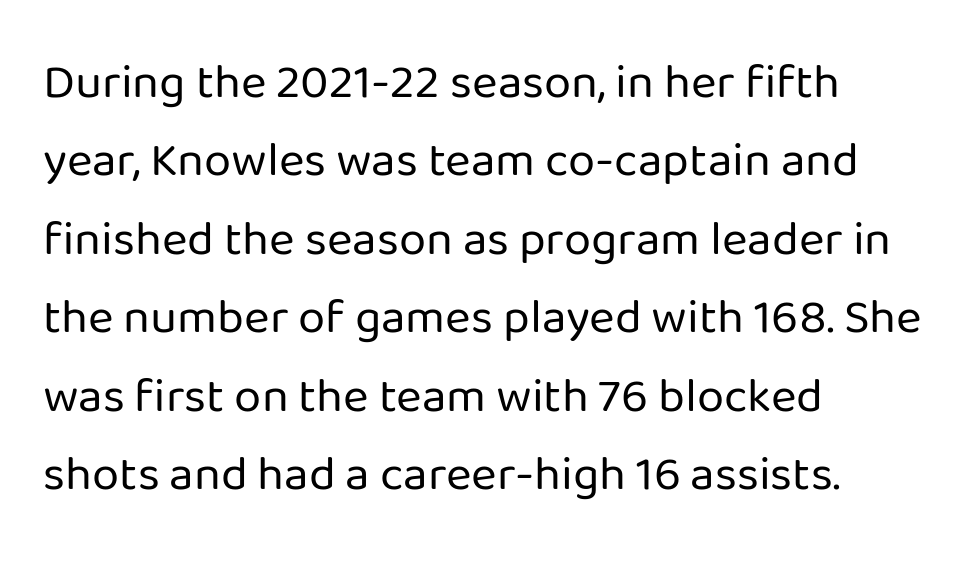
Q: Is the text bold? A: No.
Q: Is the text italic (slanted)? A: No, it is upright.
Q: Is the typeface a serif or a sans-serif typeface? A: Sans-serif.
Q: Is the text underlined? A: No.
Q: How is the paragraph aligned? A: Left-aligned.
Q: Is the spacing between letters normal or unusually wide? A: Normal.
Q: Is the spacing between lines tight, normal or loose? A: Normal.
Q: Width (condensed, normal, or wide)? A: Normal.
Q: Stroke contrast? A: Low.
Q: x-height? A: Medium.
Q: Monospaced? A: No.
